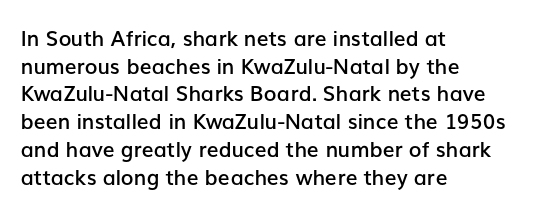
The image shows 21 px text type, upright; set left-aligned, normal line spacing (1.32x), normal letter spacing, not underlined.
